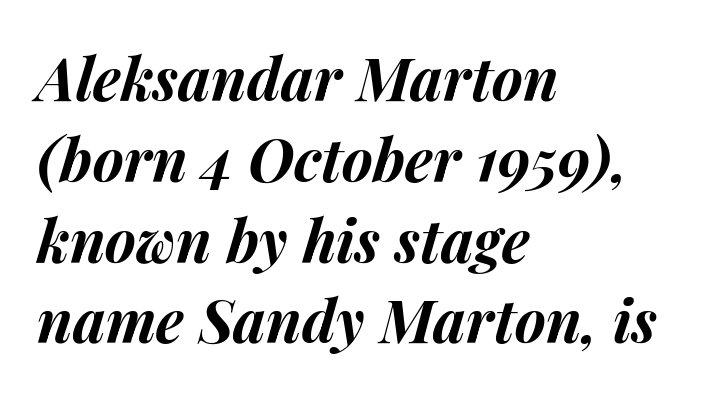
The image shows 59 px bold type, italic (leaning right); set left-aligned, normal line spacing (1.37x), normal letter spacing, not underlined; medium stroke contrast and a medium x-height.
